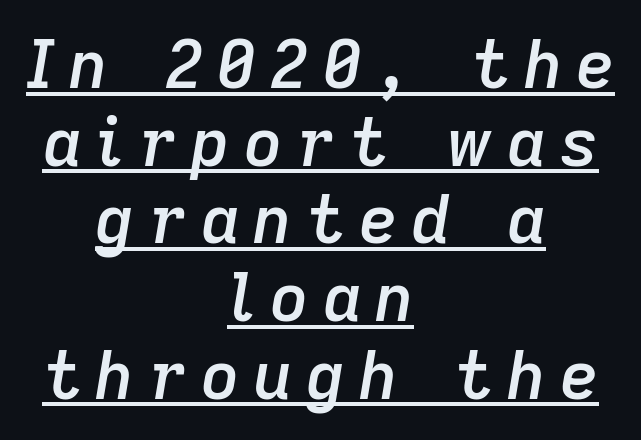
Q: Is the text bold? A: Semi-bold.
Q: Is the text italic (slanted)? A: Yes, it leans right by about 9 degrees.
Q: Is the text underlined? A: Yes.
Q: How is the paragraph aligned? A: Centered.
Q: Is the spacing between letters normal or unusually wide? A: Unusually wide.
Q: Width (condensed, normal, or wide)? A: Normal.
Q: Stroke contrast? A: Low.
Q: x-height? A: Medium.
Q: Monospaced? A: No.
